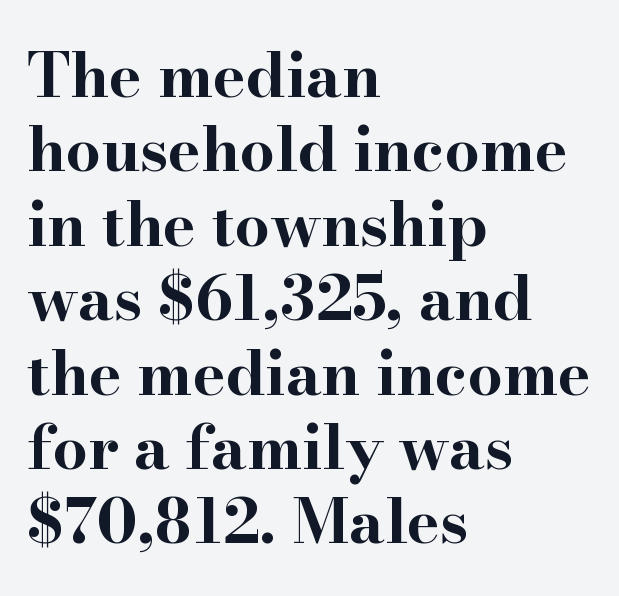
Q: Is the text bold? A: Yes.
Q: Is the text italic (slanted)? A: No, it is upright.
Q: Is the typeface a serif or a sans-serif typeface? A: Serif.
Q: Is the text underlined? A: No.
Q: How is the paragraph aligned? A: Left-aligned.
Q: Is the spacing between letters normal or unusually wide? A: Normal.
Q: Width (condensed, normal, or wide)? A: Wide.
Q: Stroke contrast? A: High.
Q: x-height? A: Small.
Q: Monospaced? A: No.
